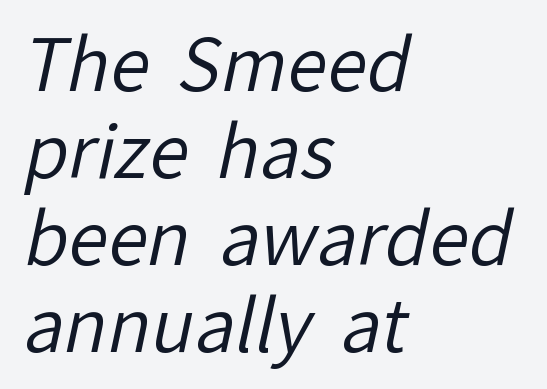
The image shows 72 px regular-weight sans-serif type; set left-aligned, line spacing 1.21x, normal letter spacing, not underlined; low stroke contrast and a medium x-height.
